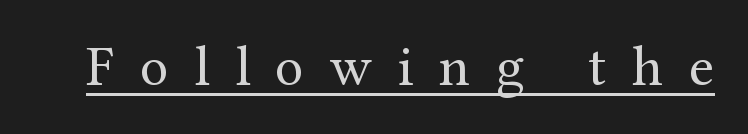
{"serif": "yes", "italic": "no", "bold": "no", "weight": "regular", "width": "normal", "stroke_contrast": "medium", "x_height": "medium", "monospaced": "no", "underline": "yes", "letter_spacing": "wide", "letter_spacing_em": 0.45, "glyph_px": 57}
